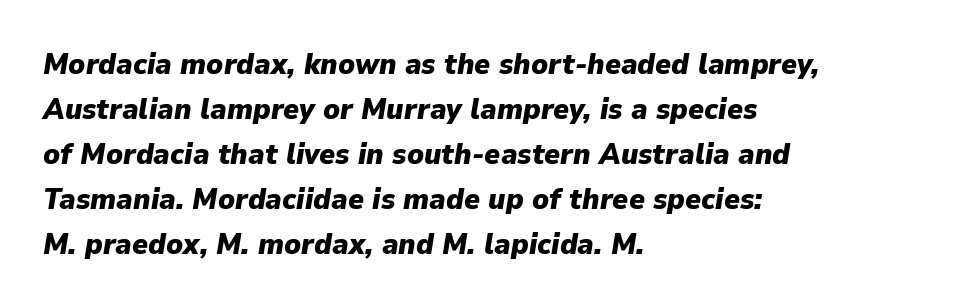
Glance below the letters and you will spot only blank space. Is the block centered? No — it sits flush against the left margin. This sample keeps an unexceptional amount of space between lines. Observe the lean: these are italic letterforms.
